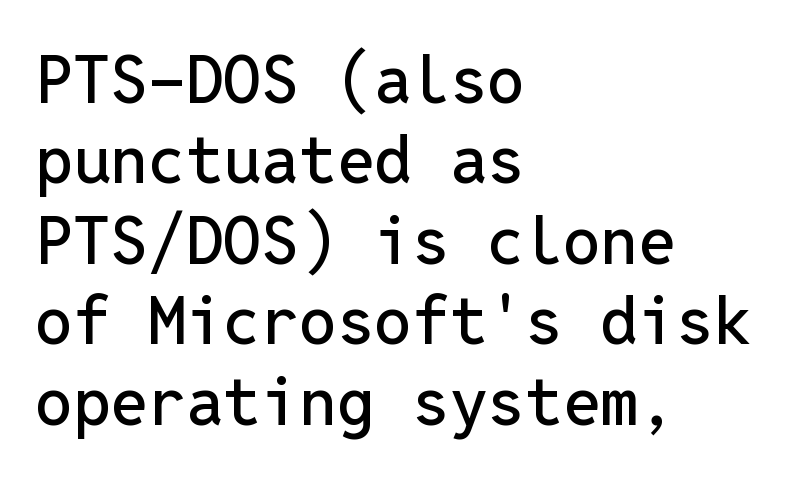
{"serif": "no", "italic": "no", "width": "normal", "stroke_contrast": "low", "x_height": "medium", "monospaced": "yes", "underline": "no", "align": "left", "line_spacing_ratio": 1.2, "letter_spacing": "normal", "letter_spacing_em": 0.0, "glyph_px": 67}
